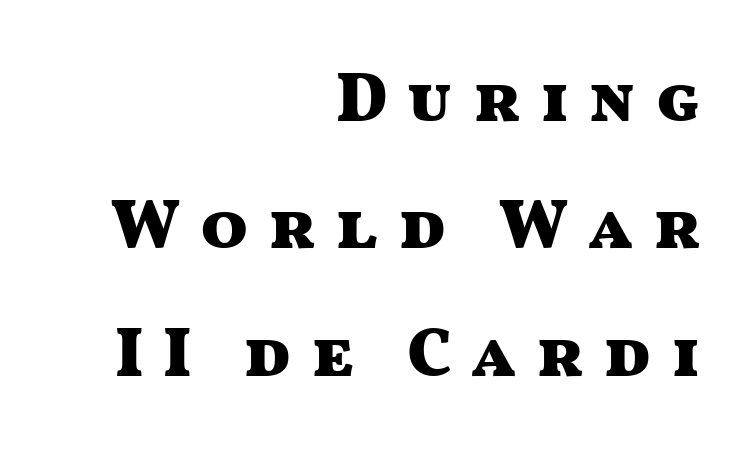
The image shows 70 px heavy, wide sans-serif type, upright; set right-aligned, line spacing 1.82x, unusually wide letter spacing (+0.27 em), not underlined; medium stroke contrast and a medium x-height.
